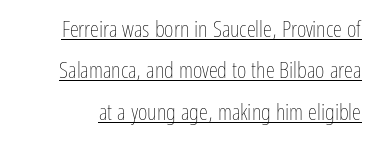
The image shows 23 px text type, upright; set line spacing 1.8x, normal letter spacing, underlined.
